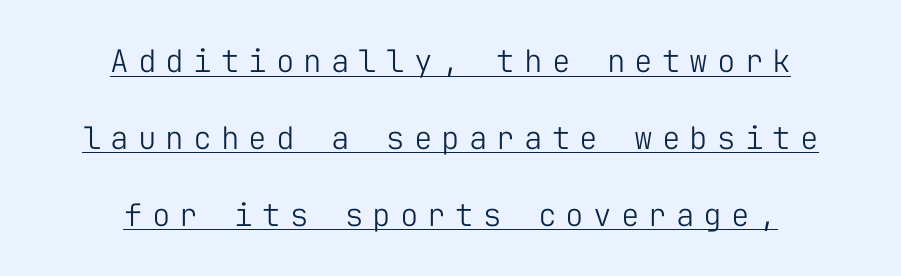
Q: Is the text bold? A: No.
Q: Is the text italic (slanted)? A: No, it is upright.
Q: Is the typeface a serif or a sans-serif typeface? A: Sans-serif.
Q: Is the text underlined? A: Yes.
Q: How is the paragraph aligned? A: Centered.
Q: Is the spacing between letters normal or unusually wide? A: Unusually wide.
Q: Is the spacing between lines tight, normal or loose? A: Loose.
Q: Width (condensed, normal, or wide)? A: Normal.
Q: Stroke contrast? A: Low.
Q: x-height? A: Medium.
Q: Monospaced? A: Yes.
